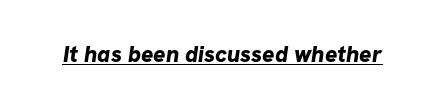
Q: Is the text bold? A: Yes.
Q: Is the text underlined? A: Yes.
Q: Is the spacing between letters normal or unusually wide? A: Normal.
